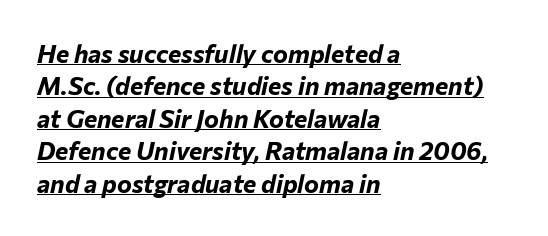
The image shows 25 px bold type, italic (leaning right); set left-aligned, normal line spacing (1.3x), normal letter spacing, underlined.
